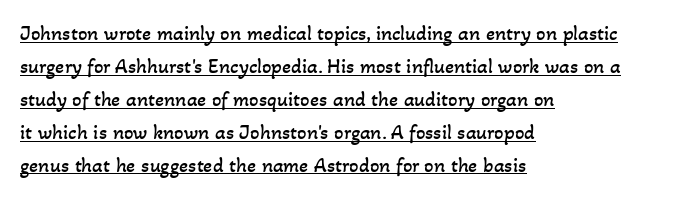
{"bold": "no", "underline": "yes", "align": "left", "line_spacing": "normal", "line_spacing_ratio": 1.57, "letter_spacing": "normal", "letter_spacing_em": 0.0, "glyph_px": 21}
